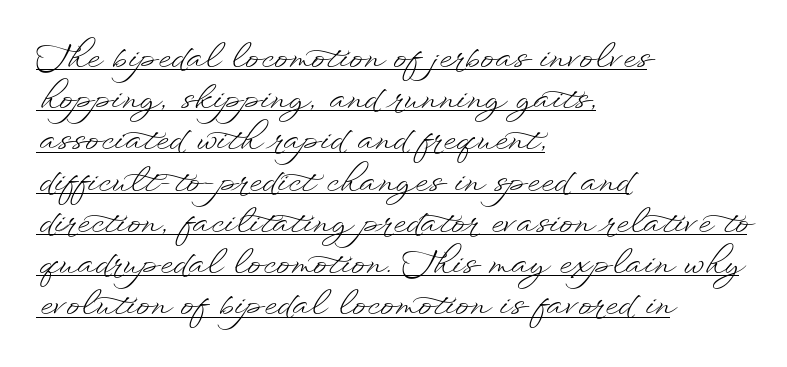
{"bold": "no", "weight": "light", "width": "wide", "stroke_contrast": "low", "x_height": "small", "monospaced": "no", "underline": "yes", "align": "left", "line_spacing": "normal", "line_spacing_ratio": 1.25, "letter_spacing": "normal", "letter_spacing_em": 0.0, "glyph_px": 33}
